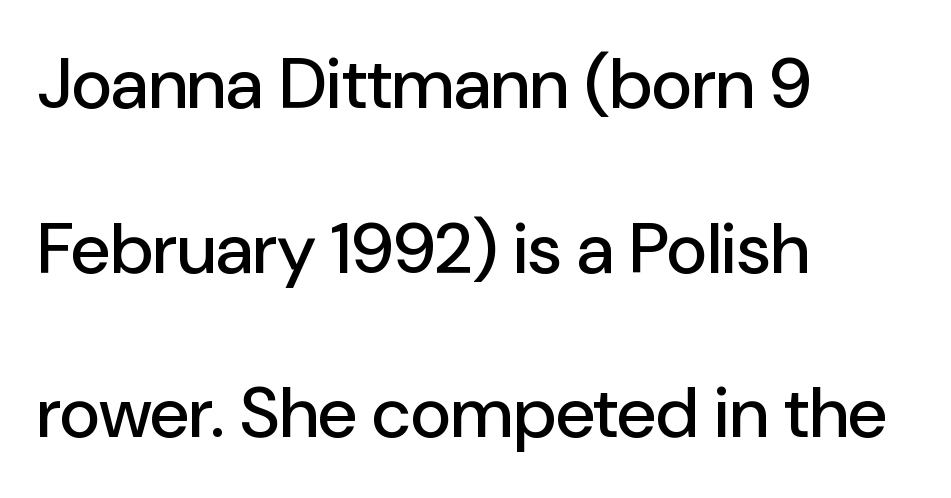
Q: Is the text italic (slanted)? A: No, it is upright.
Q: Is the typeface a serif or a sans-serif typeface? A: Sans-serif.
Q: Is the text underlined? A: No.
Q: How is the paragraph aligned? A: Left-aligned.
Q: Is the spacing between letters normal or unusually wide? A: Normal.
Q: Is the spacing between lines tight, normal or loose? A: Loose.
Q: Width (condensed, normal, or wide)? A: Normal.
Q: Stroke contrast? A: Low.
Q: x-height? A: Medium.
Q: Monospaced? A: No.
